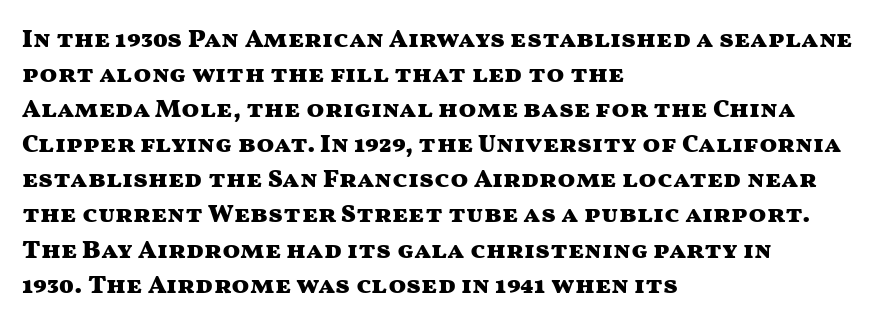
Q: Is the text bold? A: Yes.
Q: Is the text italic (slanted)? A: No, it is upright.
Q: Is the text underlined? A: No.
Q: How is the paragraph aligned? A: Left-aligned.
Q: Is the spacing between letters normal or unusually wide? A: Normal.
Q: Is the spacing between lines tight, normal or loose? A: Normal.
